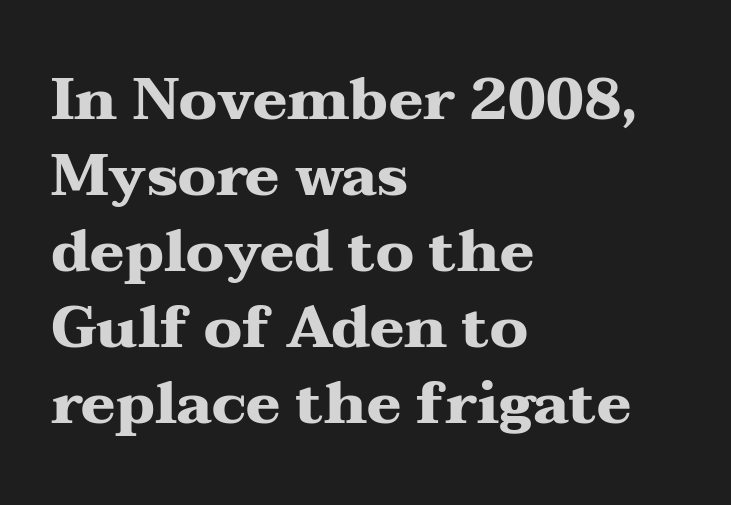
{"serif": "yes", "italic": "no", "bold": "yes", "weight": "heavy", "width": "wide", "stroke_contrast": "medium", "x_height": "medium", "monospaced": "no", "underline": "no", "align": "left", "line_spacing": "normal", "line_spacing_ratio": 1.31, "letter_spacing": "normal", "letter_spacing_em": 0.0, "glyph_px": 58}
